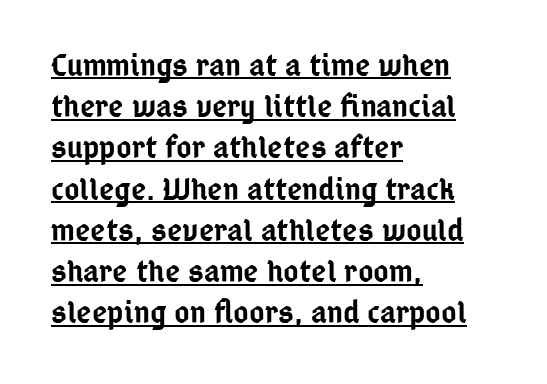
{"serif": "no", "italic": "no", "bold": "semi", "weight": "semibold", "width": "condensed", "stroke_contrast": "low", "x_height": "medium", "monospaced": "no", "underline": "yes", "align": "left", "line_spacing": "normal", "line_spacing_ratio": 1.25, "letter_spacing": "normal", "letter_spacing_em": 0.0, "glyph_px": 33}
